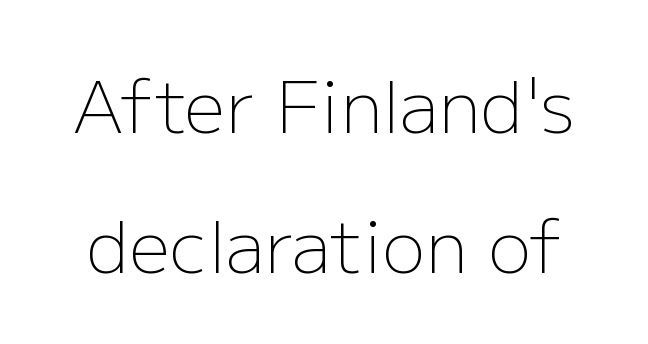
{"serif": "no", "italic": "no", "bold": "no", "weight": "light", "width": "normal", "stroke_contrast": "low", "x_height": "medium", "monospaced": "no", "underline": "no", "line_spacing": "loose", "line_spacing_ratio": 1.95, "letter_spacing": "normal", "letter_spacing_em": 0.0, "glyph_px": 72}
